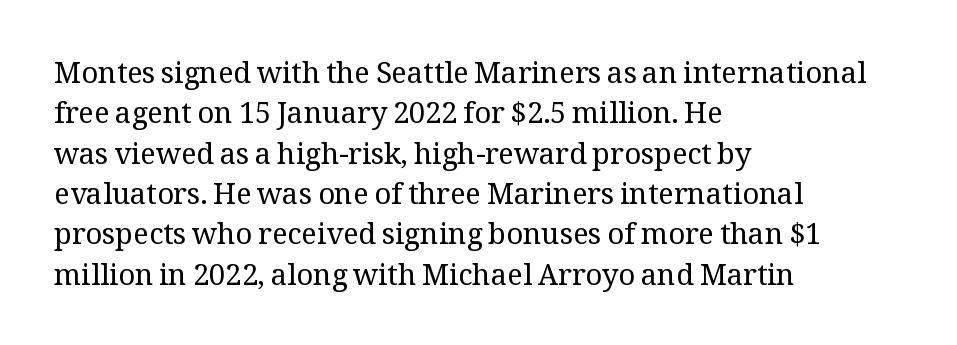
{"serif": "yes", "italic": "no", "bold": "no", "weight": "regular", "width": "normal", "stroke_contrast": "medium", "x_height": "medium", "monospaced": "no", "underline": "no", "align": "left", "line_spacing": "normal", "line_spacing_ratio": 1.39, "letter_spacing": "normal", "letter_spacing_em": 0.0, "glyph_px": 29}
